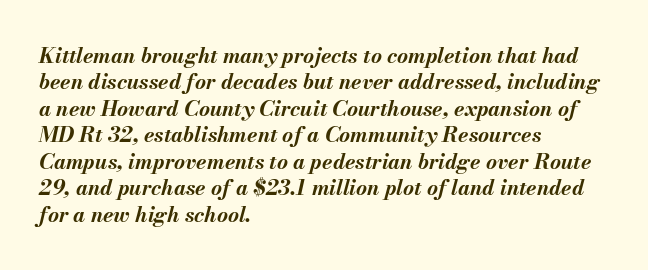
Q: Is the text bold? A: Yes.
Q: Is the text italic (slanted)? A: Yes, it leans right by about 13 degrees.
Q: Is the text underlined? A: No.
Q: How is the paragraph aligned? A: Left-aligned.
Q: Is the spacing between letters normal or unusually wide? A: Normal.
Q: Is the spacing between lines tight, normal or loose? A: Normal.
